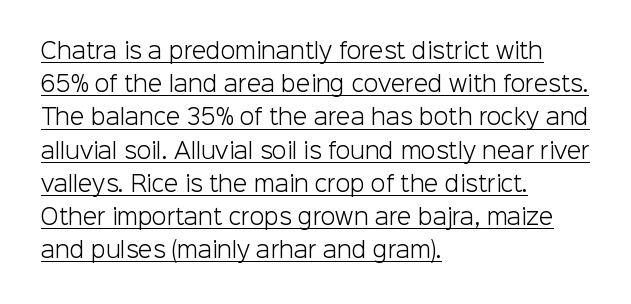
The image shows 21 px text type, upright; set left-aligned, normal line spacing (1.58x), normal letter spacing, underlined.
